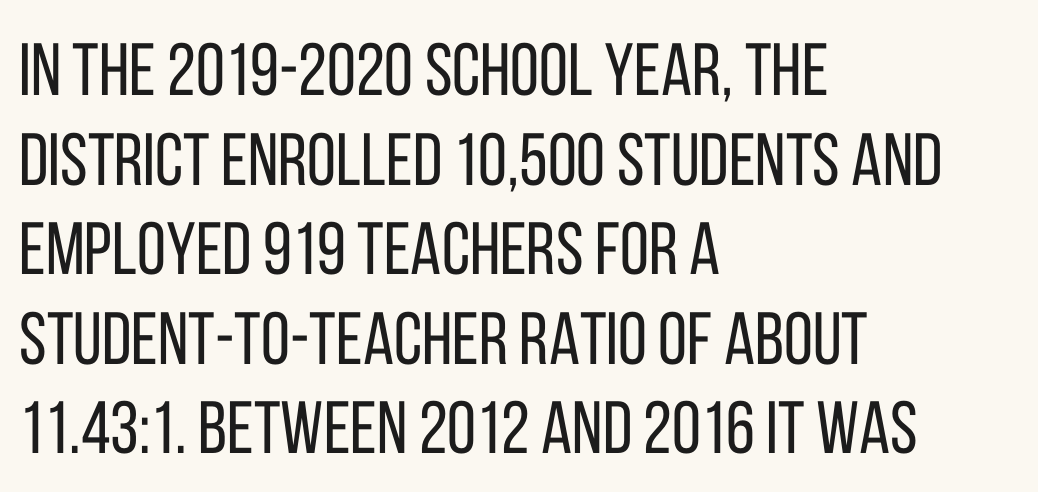
{"serif": "no", "italic": "no", "bold": "no", "weight": "regular", "width": "condensed", "stroke_contrast": "low", "x_height": "large", "monospaced": "no", "underline": "no", "align": "left", "line_spacing_ratio": 1.21, "letter_spacing": "normal", "letter_spacing_em": 0.0, "glyph_px": 74}
